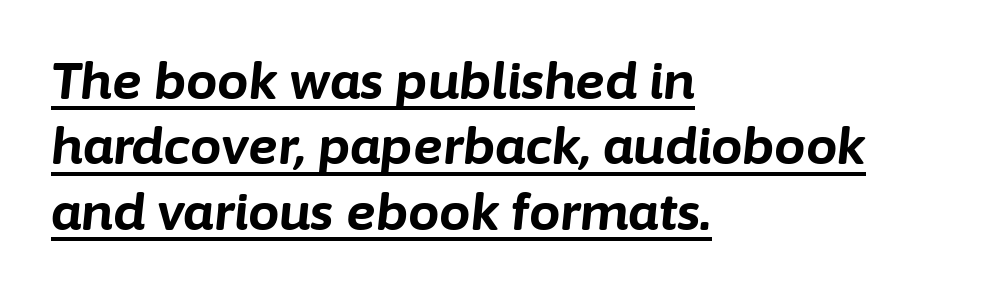
{"italic": "yes", "lean": "right", "slant_degrees": 6, "bold": "yes", "weight": "bold", "width": "normal", "stroke_contrast": "low", "x_height": "medium", "monospaced": "no", "underline": "yes", "align": "left", "line_spacing": "normal", "line_spacing_ratio": 1.31, "letter_spacing": "normal", "letter_spacing_em": 0.0, "glyph_px": 50}
